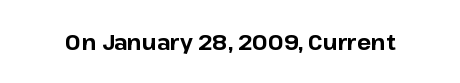
Q: Is the text bold? A: Yes.
Q: Is the text italic (slanted)? A: No, it is upright.
Q: Is the text underlined? A: No.
Q: Is the spacing between letters normal or unusually wide? A: Normal.
